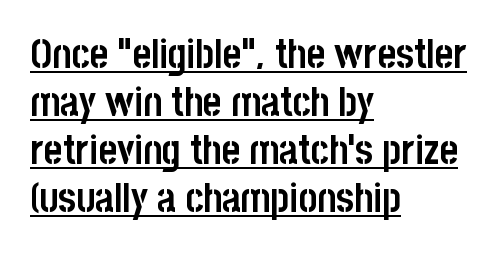
Q: Is the text bold? A: Yes.
Q: Is the text italic (slanted)? A: No, it is upright.
Q: Is the typeface a serif or a sans-serif typeface? A: Sans-serif.
Q: Is the text underlined? A: Yes.
Q: How is the paragraph aligned? A: Left-aligned.
Q: Is the spacing between letters normal or unusually wide? A: Normal.
Q: Width (condensed, normal, or wide)? A: Condensed.
Q: Stroke contrast? A: Low.
Q: x-height? A: Large.
Q: Monospaced? A: No.
